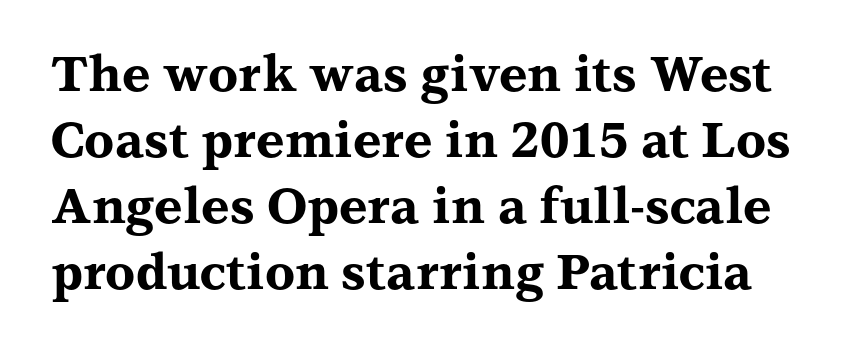
The image shows 49 px bold, wide serif type, upright; set normal line spacing (1.35x), normal letter spacing, not underlined; medium stroke contrast and a medium x-height.
